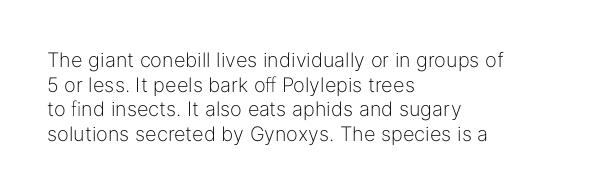
{"italic": "no", "bold": "no", "underline": "no", "align": "left", "line_spacing_ratio": 1.23, "letter_spacing": "normal", "letter_spacing_em": 0.0, "glyph_px": 20}
